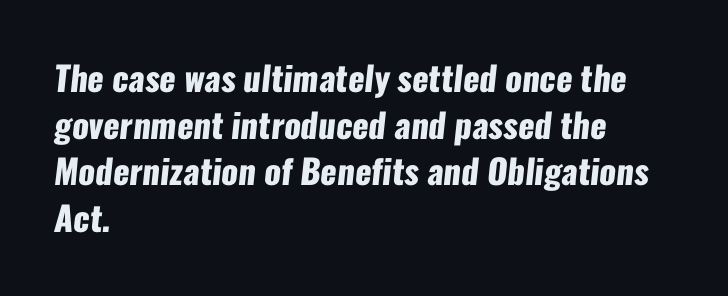
Q: Is the text bold? A: Yes.
Q: Is the typeface a serif or a sans-serif typeface? A: Sans-serif.
Q: Is the text underlined? A: No.
Q: How is the paragraph aligned? A: Left-aligned.
Q: Is the spacing between letters normal or unusually wide? A: Normal.
Q: Is the spacing between lines tight, normal or loose? A: Normal.
Q: Width (condensed, normal, or wide)? A: Condensed.
Q: Stroke contrast? A: Low.
Q: x-height? A: Medium.
Q: Monospaced? A: No.
